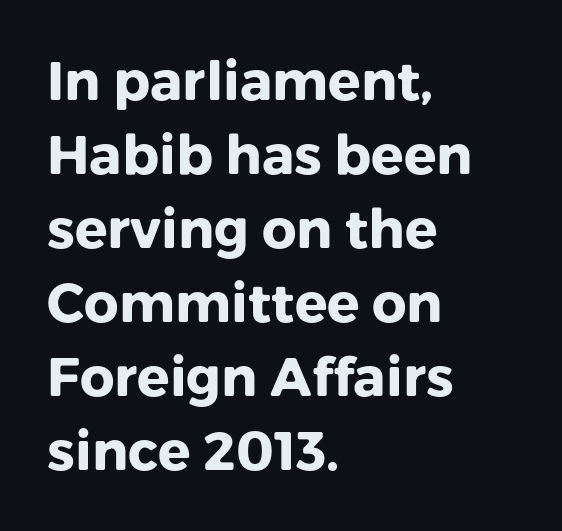
{"serif": "no", "italic": "no", "bold": "yes", "weight": "heavy", "width": "normal", "stroke_contrast": "low", "x_height": "medium", "monospaced": "no", "underline": "no", "align": "left", "line_spacing": "normal", "line_spacing_ratio": 1.37, "letter_spacing": "normal", "letter_spacing_em": 0.0, "glyph_px": 54}
